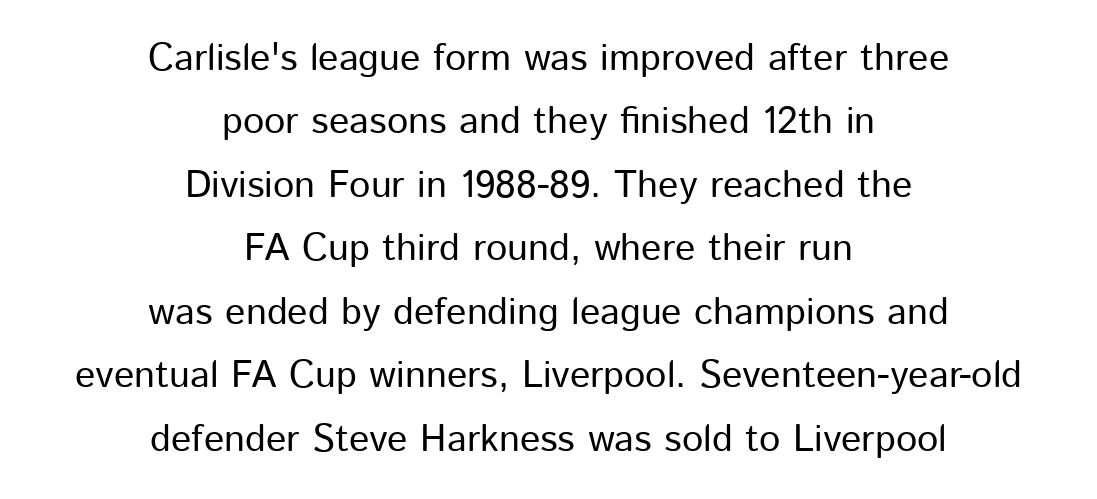
The image shows 38 px regular-weight sans-serif type, upright; set centered, normal line spacing (1.67x), normal letter spacing, not underlined; low stroke contrast and a medium x-height.
